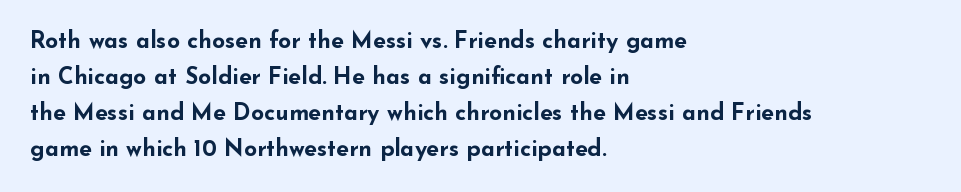
The image shows 23 px bold type, upright; set left-aligned, normal line spacing (1.56x), normal letter spacing, not underlined.
